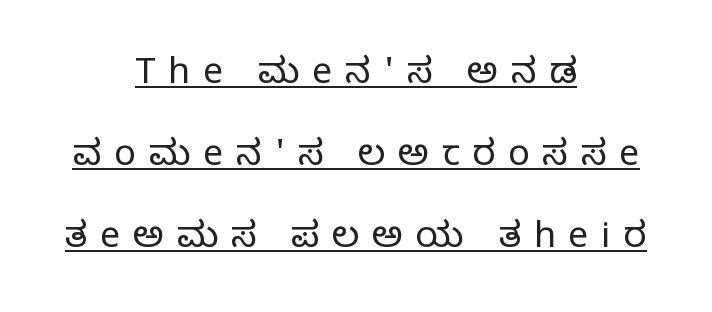
Q: Is the text bold? A: No.
Q: Is the text italic (slanted)? A: No, it is upright.
Q: Is the typeface a serif or a sans-serif typeface? A: Serif.
Q: Is the text underlined? A: Yes.
Q: How is the paragraph aligned? A: Centered.
Q: Is the spacing between letters normal or unusually wide? A: Unusually wide.
Q: Is the spacing between lines tight, normal or loose? A: Loose.
Q: Width (condensed, normal, or wide)? A: Normal.
Q: Stroke contrast? A: Low.
Q: x-height? A: Large.
Q: Monospaced? A: No.
